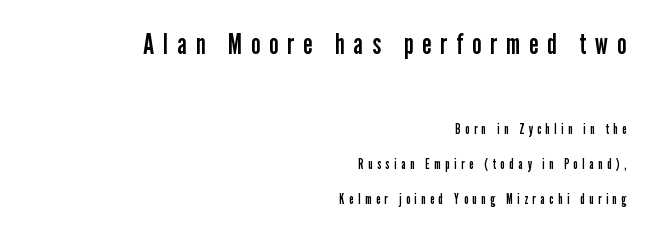
The image shows 29 px regular-weight, condensed sans-serif type, upright; set right-aligned, loose line spacing (2.48x), unusually wide letter spacing (+0.32 em), not underlined; the first (top) block is 2.07x larger; low stroke contrast and a medium x-height.
